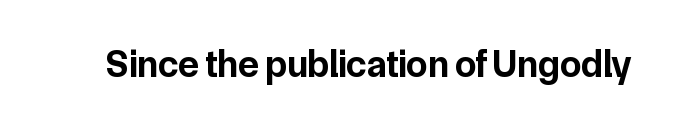
The text was rendered using a sans face with plain stroke endings. A typesetter would call this zero additional tracking. If you drew a line through each stem, it would be perfectly vertical. The rendering uses a bold face; every stroke is thick and dark. Descender tails drop into unmarked territory.
